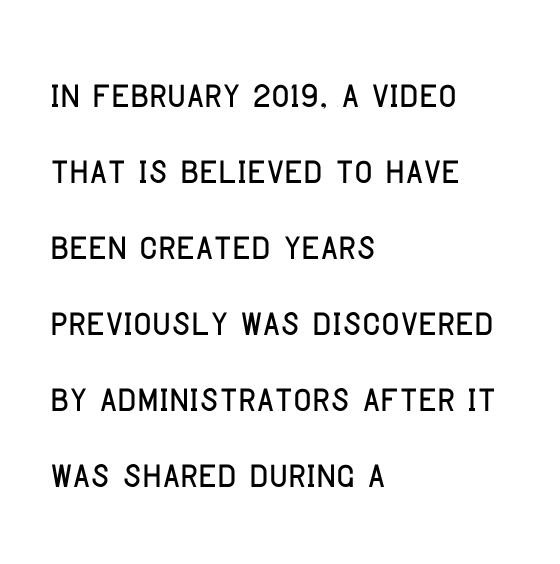
Q: Is the text italic (slanted)? A: No, it is upright.
Q: Is the typeface a serif or a sans-serif typeface? A: Sans-serif.
Q: Is the text underlined? A: No.
Q: How is the paragraph aligned? A: Left-aligned.
Q: Is the spacing between letters normal or unusually wide? A: Normal.
Q: Is the spacing between lines tight, normal or loose? A: Normal.
Q: Width (condensed, normal, or wide)? A: Condensed.
Q: Stroke contrast? A: Low.
Q: x-height? A: Large.
Q: Monospaced? A: No.
